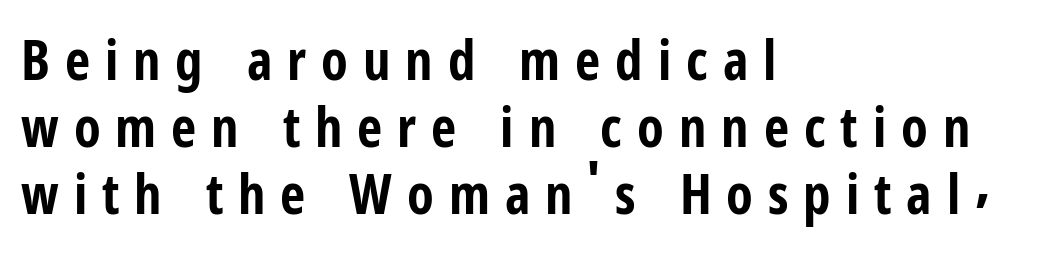
{"serif": "no", "italic": "no", "bold": "yes", "weight": "bold", "width": "condensed", "stroke_contrast": "low", "x_height": "medium", "monospaced": "no", "underline": "no", "align": "left", "line_spacing_ratio": 1.22, "letter_spacing": "wide", "letter_spacing_em": 0.27, "glyph_px": 55}
